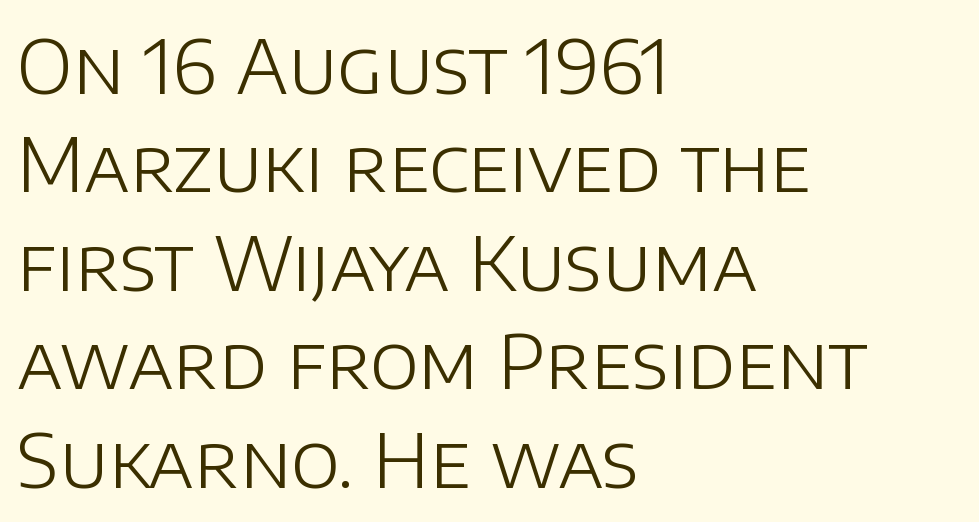
The area under the type is left untouched. Nobody touched the tracking dial on this one. The font family rendered here belongs to the sans-serif group. Do the letters lean? They stand straight.
